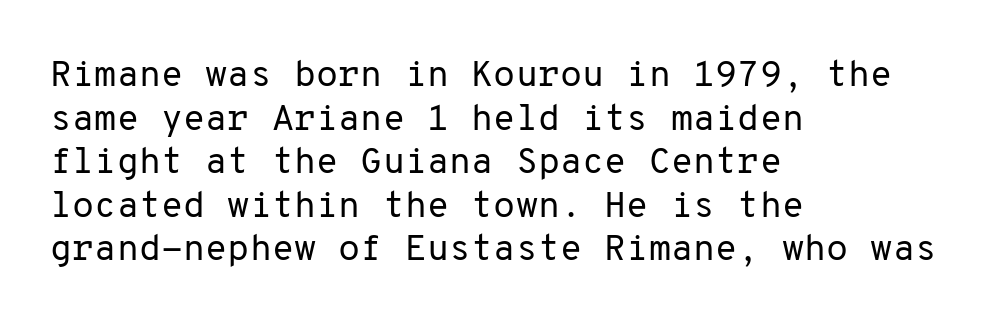
The image shows 36 px regular-weight sans-serif type, upright, monospaced; set left-aligned, line spacing 1.21x, normal letter spacing, not underlined; low stroke contrast and a medium x-height.
